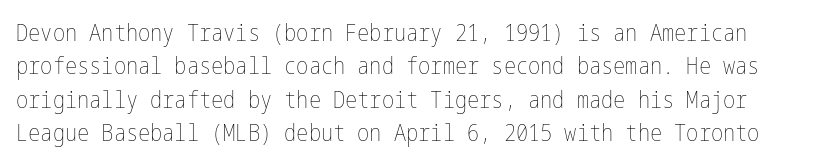
{"italic": "no", "bold": "no", "underline": "no", "line_spacing": "normal", "line_spacing_ratio": 1.45, "letter_spacing": "normal", "letter_spacing_em": 0.0, "glyph_px": 23}
